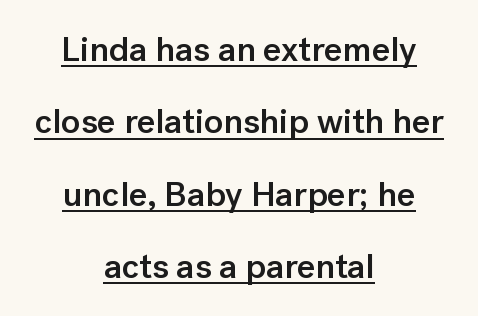
{"serif": "no", "italic": "no", "bold": "semi", "weight": "semibold", "width": "normal", "stroke_contrast": "low", "x_height": "medium", "monospaced": "no", "underline": "yes", "align": "center", "line_spacing": "loose", "line_spacing_ratio": 2.07, "letter_spacing": "normal", "letter_spacing_em": 0.0, "glyph_px": 35}
